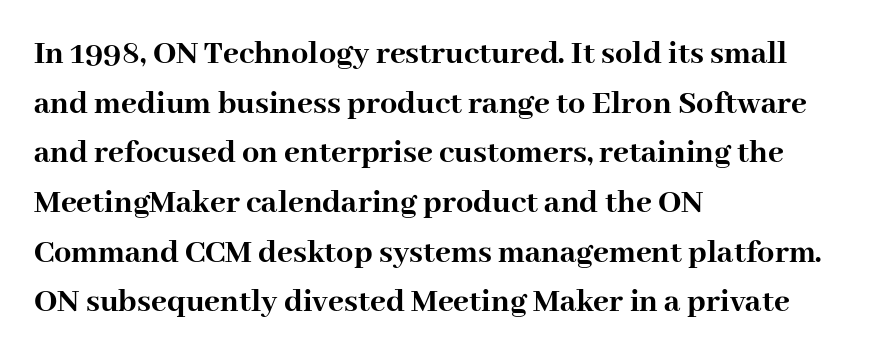
Leading matches the norm, producing a regular column. Is this a fixed-width face? No — the glyphs have proportional, varying widths. Rule under the text: the space is simply empty. The typesetting leans heavy: a genuine bold. A typesetter would label this face a serif.
